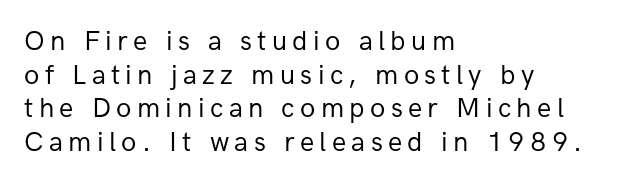
Q: Is the text bold? A: No.
Q: Is the text italic (slanted)? A: No, it is upright.
Q: Is the typeface a serif or a sans-serif typeface? A: Sans-serif.
Q: Is the text underlined? A: No.
Q: How is the paragraph aligned? A: Left-aligned.
Q: Width (condensed, normal, or wide)? A: Normal.
Q: Stroke contrast? A: Low.
Q: x-height? A: Medium.
Q: Monospaced? A: No.
